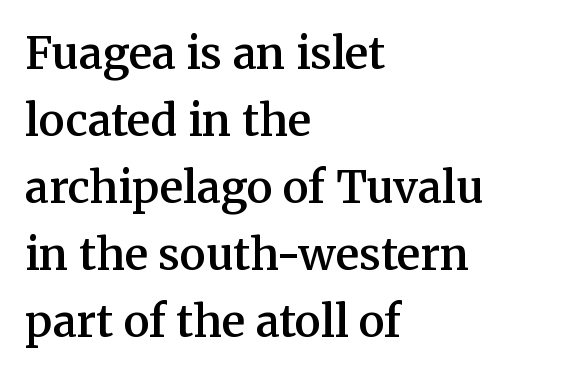
{"serif": "yes", "italic": "no", "bold": "semi", "weight": "semibold", "width": "normal", "stroke_contrast": "medium", "x_height": "medium", "monospaced": "no", "underline": "no", "align": "left", "line_spacing": "normal", "line_spacing_ratio": 1.52, "letter_spacing": "normal", "letter_spacing_em": 0.0, "glyph_px": 44}
